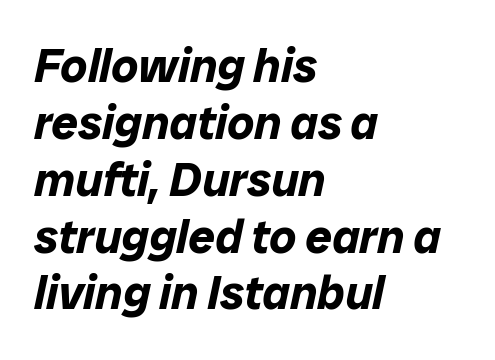
{"italic": "yes", "lean": "right", "slant_degrees": 12, "bold": "yes", "weight": "bold", "width": "normal", "stroke_contrast": "low", "x_height": "medium", "monospaced": "no", "underline": "no", "align": "left", "line_spacing_ratio": 1.21, "letter_spacing": "normal", "letter_spacing_em": 0.0, "glyph_px": 47}
